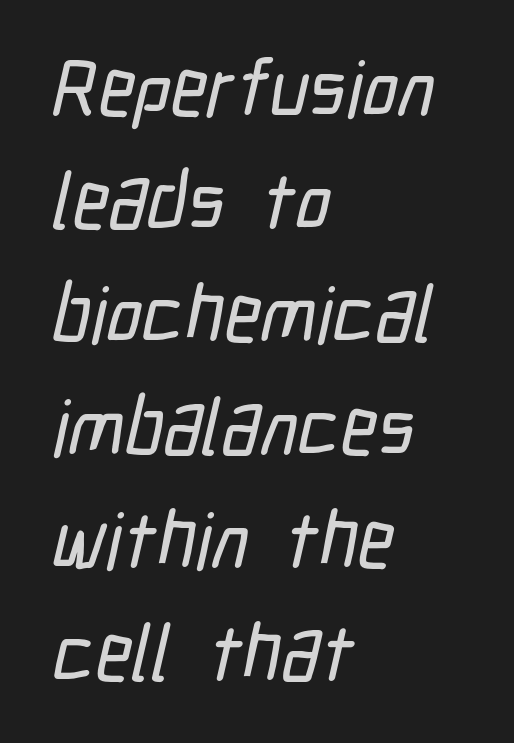
The image shows 79 px condensed sans-serif type; set left-aligned, normal line spacing (1.43x), normal letter spacing, not underlined; low stroke contrast and a medium x-height.
